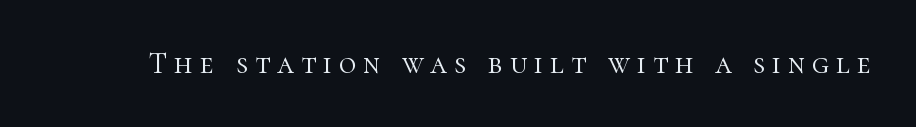
Q: Is the text bold? A: No.
Q: Is the text italic (slanted)? A: No, it is upright.
Q: Is the typeface a serif or a sans-serif typeface? A: Serif.
Q: Is the text underlined? A: No.
Q: Is the spacing between letters normal or unusually wide? A: Unusually wide.
Q: Width (condensed, normal, or wide)? A: Normal.
Q: Stroke contrast? A: High.
Q: x-height? A: Medium.
Q: Monospaced? A: No.
